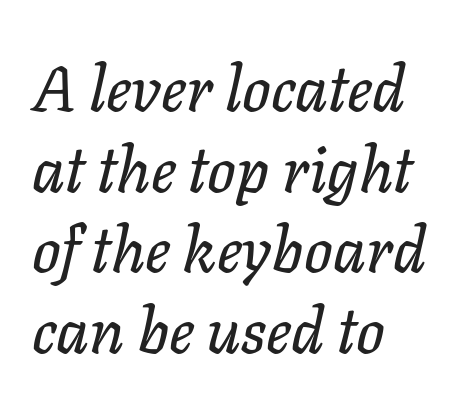
The image shows 63 px text type, italic (leaning right); set left-aligned, normal line spacing (1.28x), normal letter spacing, not underlined; low stroke contrast and a medium x-height.
